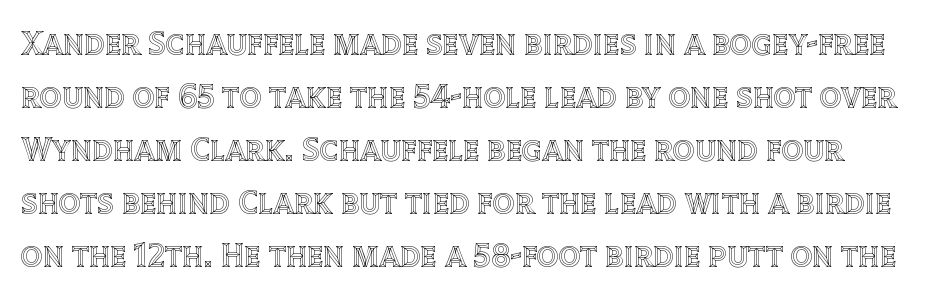
The image shows 34 px text type, upright; set normal line spacing (1.56x), normal letter spacing, not underlined; a large x-height.
